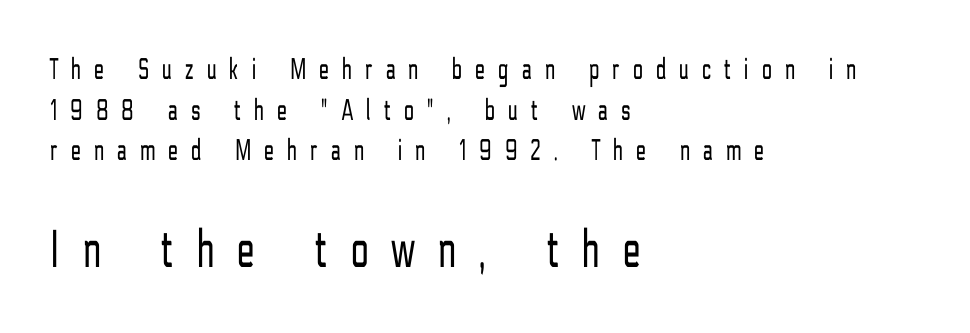
The image shows 55 px light, condensed sans-serif type, upright; set left-aligned, normal line spacing (1.31x), unusually wide letter spacing (+0.44 em), not underlined; the second (bottom) block is 1.77x larger; low stroke contrast and a medium x-height.
